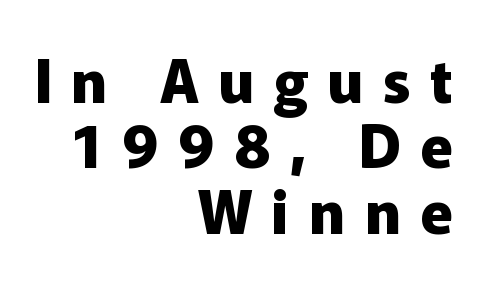
The image shows 59 px heavy sans-serif type, upright; set right-aligned, tight line spacing (1.11x), unusually wide letter spacing (+0.33 em), not underlined; low stroke contrast and a medium x-height.
